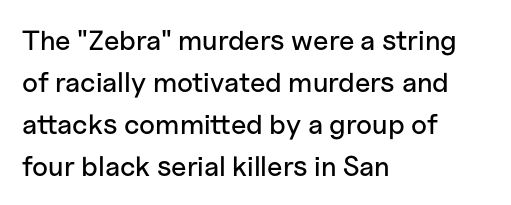
Q: Is the text italic (slanted)? A: No, it is upright.
Q: Is the typeface a serif or a sans-serif typeface? A: Sans-serif.
Q: Is the text underlined? A: No.
Q: How is the paragraph aligned? A: Left-aligned.
Q: Is the spacing between letters normal or unusually wide? A: Normal.
Q: Is the spacing between lines tight, normal or loose? A: Normal.
Q: Width (condensed, normal, or wide)? A: Normal.
Q: Stroke contrast? A: Low.
Q: x-height? A: Medium.
Q: Monospaced? A: No.
